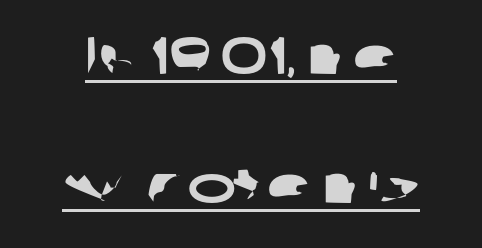
{"serif": "no", "width": "wide", "stroke_contrast": "low", "x_height": "medium", "monospaced": "no", "underline": "yes", "line_spacing": "loose", "line_spacing_ratio": 2.48, "letter_spacing": "normal", "letter_spacing_em": 0.0, "glyph_px": 52}
